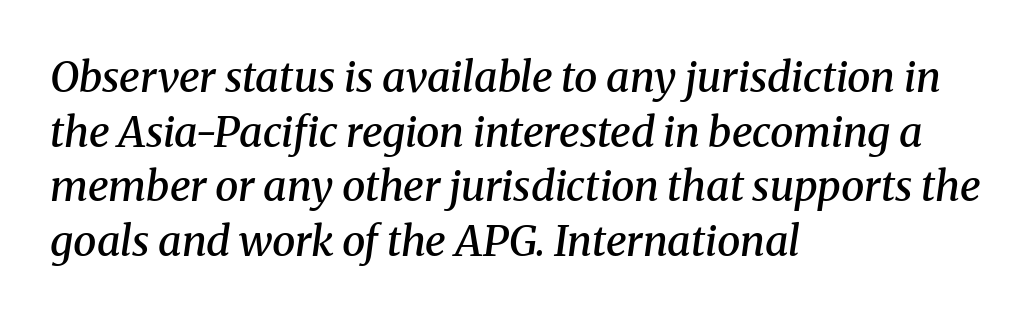
The face used here is seriffed, in the tradition of book romans. No extra tracking has been applied to these lines. Unmarked baselines from the first word to the last. These lines are rendered in a variable-pitch font.
